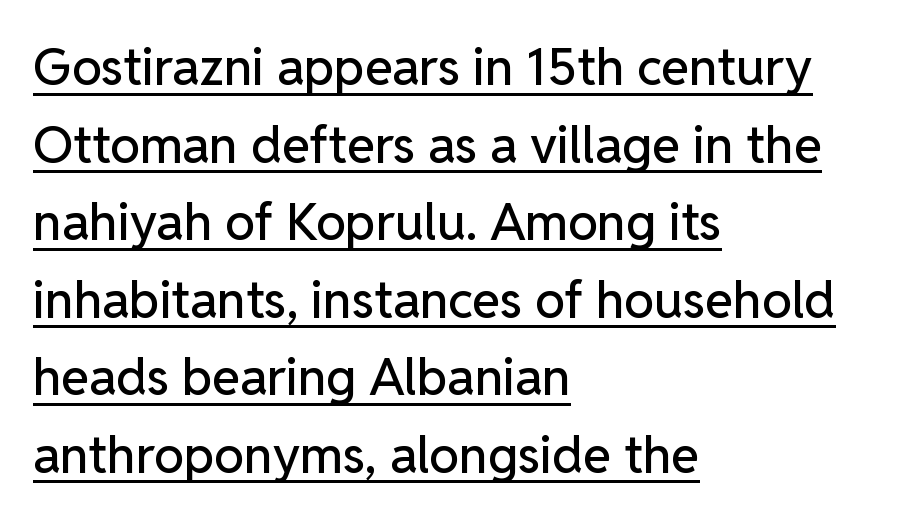
{"serif": "no", "italic": "no", "width": "normal", "stroke_contrast": "low", "x_height": "medium", "monospaced": "no", "underline": "yes", "align": "left", "line_spacing": "normal", "line_spacing_ratio": 1.52, "letter_spacing": "normal", "letter_spacing_em": 0.0, "glyph_px": 51}
